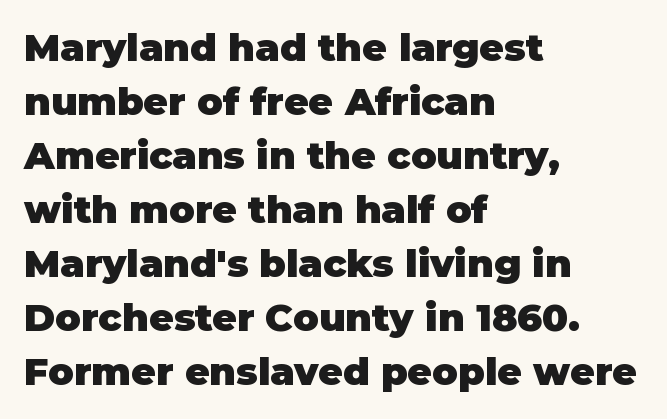
Look at the bottom of the vertical strokes: they stop flat, with no serifs. The rows are spaced the way most documents space them. In terms of letterspacing, this is plain default setting. A full-strength bold gives these letters their thick strokes.
